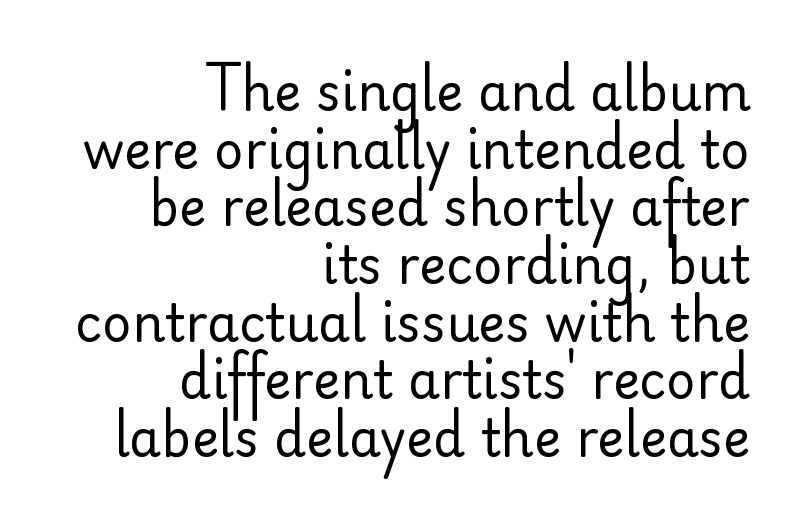
Q: Is the text bold? A: No.
Q: Is the text italic (slanted)? A: No, it is upright.
Q: Is the typeface a serif or a sans-serif typeface? A: Sans-serif.
Q: Is the text underlined? A: No.
Q: How is the paragraph aligned? A: Right-aligned.
Q: Is the spacing between letters normal or unusually wide? A: Normal.
Q: Is the spacing between lines tight, normal or loose? A: Tight.
Q: Width (condensed, normal, or wide)? A: Normal.
Q: Stroke contrast? A: Low.
Q: x-height? A: Small.
Q: Monospaced? A: No.
